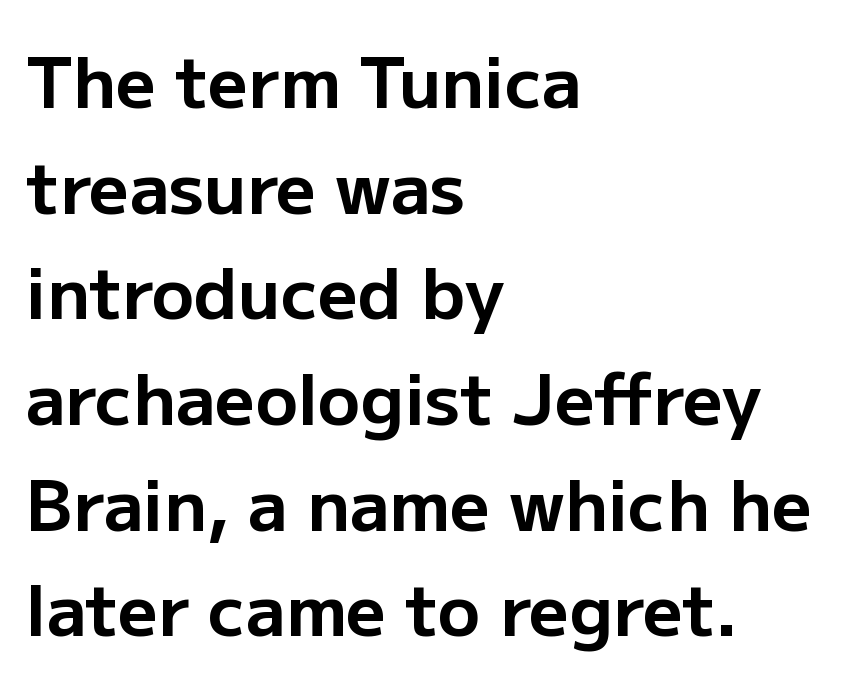
{"serif": "no", "italic": "no", "bold": "yes", "weight": "bold", "width": "normal", "stroke_contrast": "low", "x_height": "medium", "monospaced": "no", "underline": "no", "align": "left", "line_spacing": "normal", "line_spacing_ratio": 1.51, "letter_spacing": "normal", "letter_spacing_em": 0.0, "glyph_px": 70}
